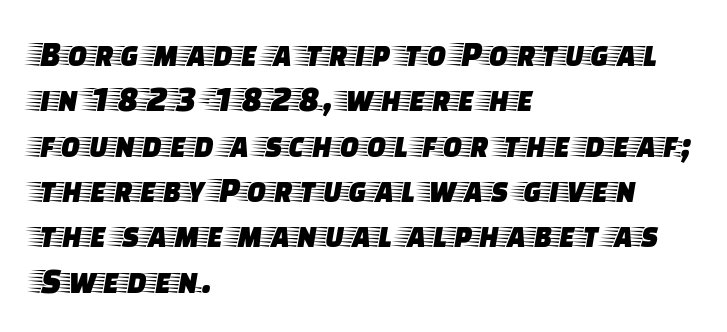
{"serif": "yes", "width": "wide", "stroke_contrast": "low", "x_height": "large", "monospaced": "no", "underline": "no", "align": "left", "line_spacing": "normal", "line_spacing_ratio": 1.26, "letter_spacing": "normal", "letter_spacing_em": 0.0, "glyph_px": 36}
